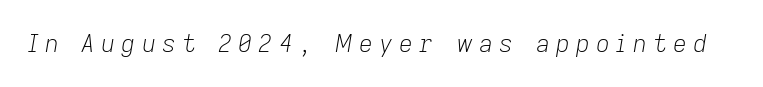
{"italic": "yes", "lean": "right", "slant_degrees": 9, "bold": "no", "underline": "no", "letter_spacing": "wide", "letter_spacing_em": 0.26, "glyph_px": 24}
